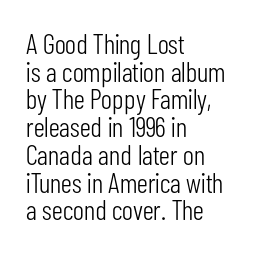
{"serif": "no", "italic": "no", "bold": "no", "weight": "light", "width": "condensed", "stroke_contrast": "low", "x_height": "medium", "monospaced": "no", "underline": "no", "align": "left", "line_spacing": "tight", "line_spacing_ratio": 0.99, "letter_spacing": "normal", "letter_spacing_em": 0.0, "glyph_px": 28}
